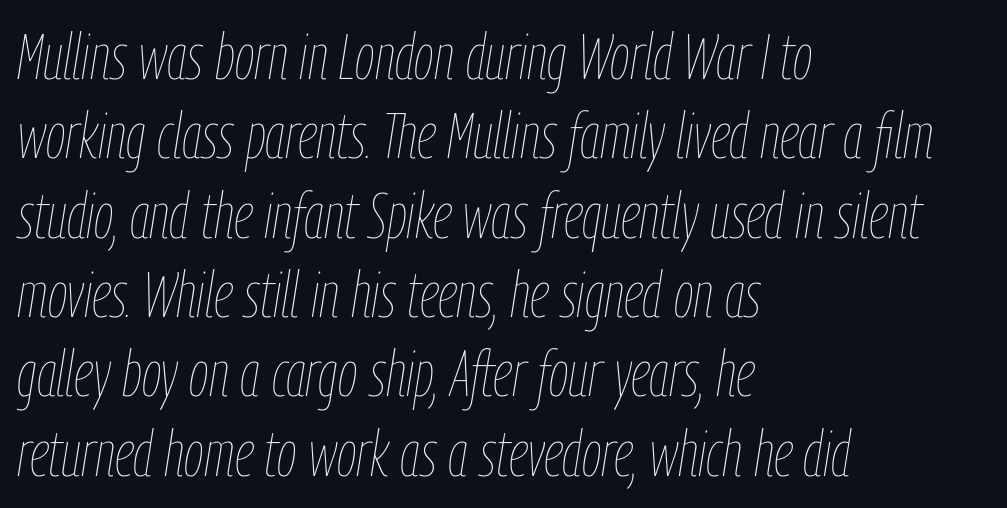
{"italic": "yes", "lean": "right", "slant_degrees": 9, "bold": "no", "weight": "thin", "width": "condensed", "stroke_contrast": "low", "x_height": "medium", "monospaced": "no", "underline": "no", "align": "left", "line_spacing_ratio": 1.24, "letter_spacing": "normal", "letter_spacing_em": 0.0, "glyph_px": 64}
